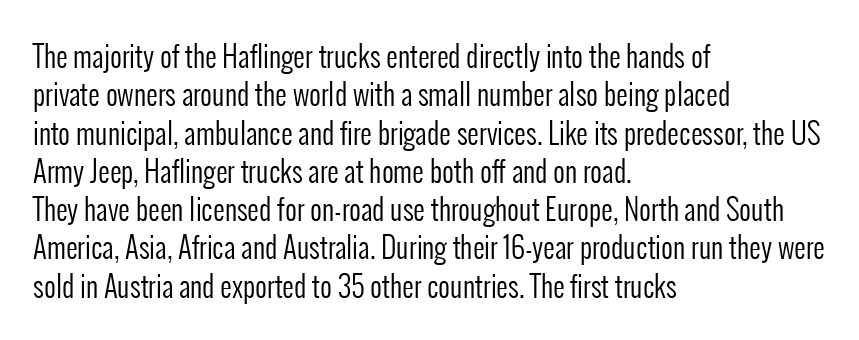
{"serif": "no", "italic": "no", "bold": "no", "weight": "regular", "width": "condensed", "stroke_contrast": "low", "x_height": "medium", "monospaced": "no", "underline": "no", "align": "left", "line_spacing": "normal", "line_spacing_ratio": 1.32, "letter_spacing": "normal", "letter_spacing_em": 0.0, "glyph_px": 29}
